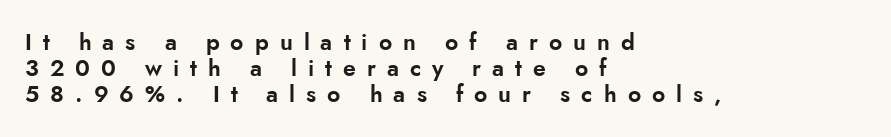
Q: Is the text italic (slanted)? A: No, it is upright.
Q: Is the text underlined? A: No.
Q: How is the paragraph aligned? A: Left-aligned.
Q: Is the spacing between letters normal or unusually wide? A: Unusually wide.
Q: Is the spacing between lines tight, normal or loose? A: Tight.
